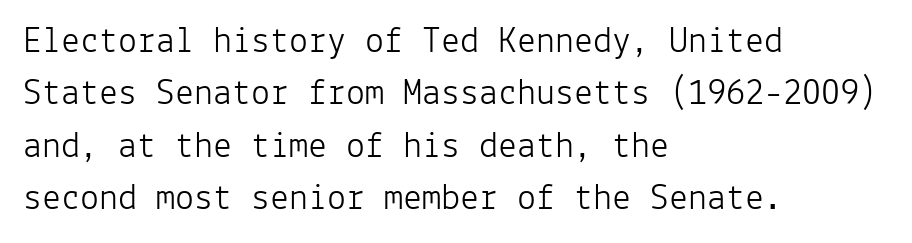
The image shows 38 px light sans-serif type, upright, monospaced; set left-aligned, normal line spacing (1.38x), normal letter spacing, not underlined; low stroke contrast and a medium x-height.
